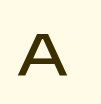
Clear beneath every line of the passage. This sample uses a sans-serif face. Does the lettering tilt? It doesn't — this is upright. Each word holds together tightly as a unit, with standard inter-letter gaps. I'd describe the lettering as semibold — firm but not a full bold.
